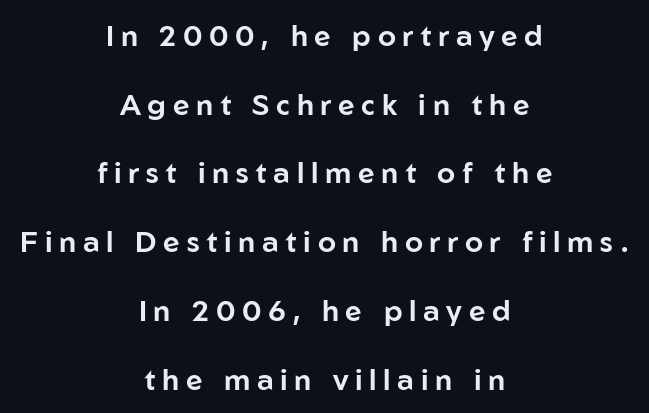
Q: Is the text italic (slanted)? A: No, it is upright.
Q: Is the typeface a serif or a sans-serif typeface? A: Sans-serif.
Q: Is the text underlined? A: No.
Q: How is the paragraph aligned? A: Centered.
Q: Is the spacing between letters normal or unusually wide? A: Unusually wide.
Q: Is the spacing between lines tight, normal or loose? A: Loose.
Q: Width (condensed, normal, or wide)? A: Normal.
Q: Stroke contrast? A: Low.
Q: x-height? A: Medium.
Q: Monospaced? A: No.
